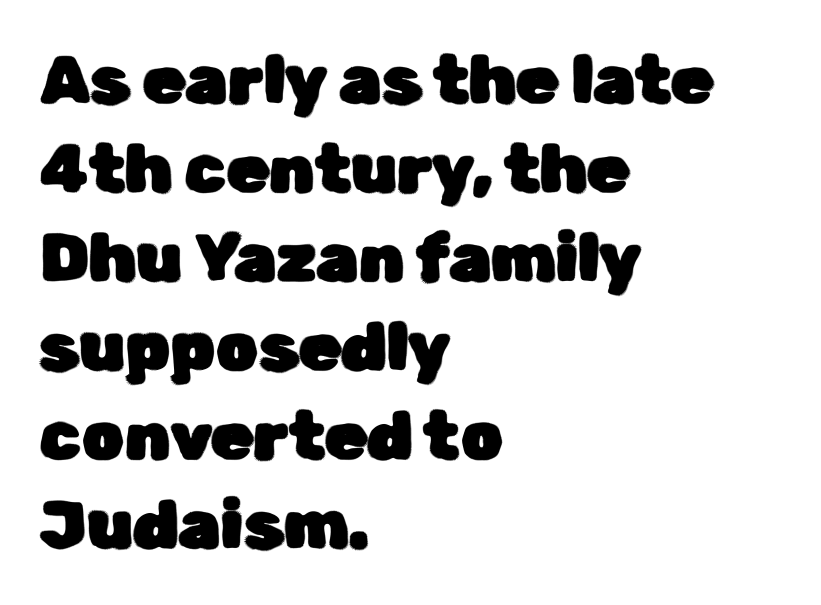
The image shows 68 px sans-serif type, upright; set left-aligned, normal line spacing (1.31x), normal letter spacing, not underlined; low stroke contrast and a medium x-height.
